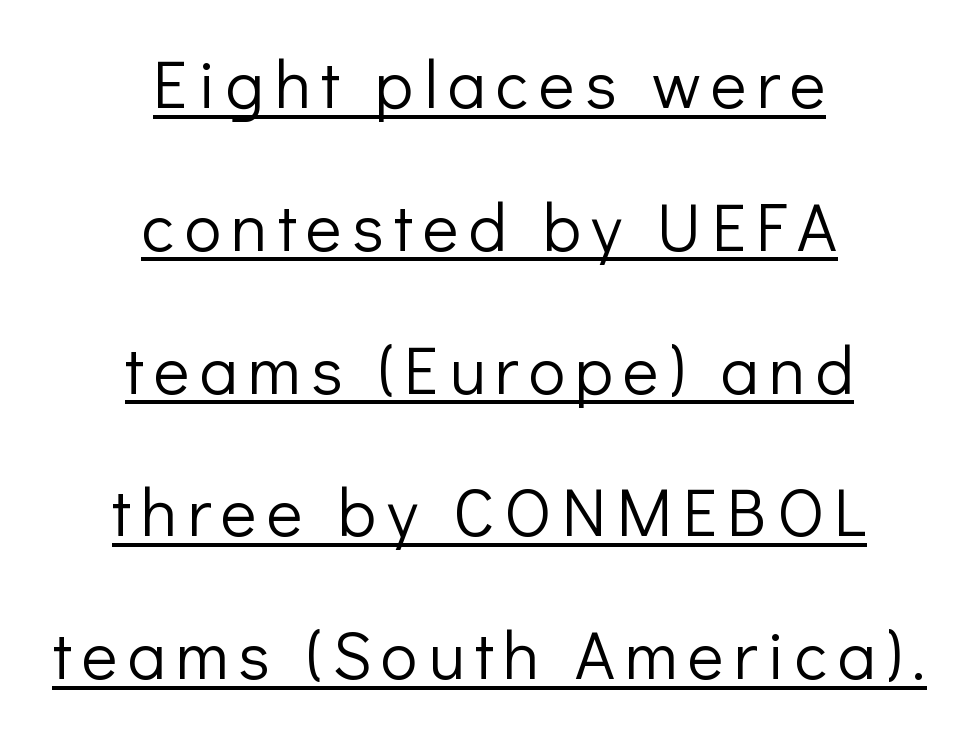
Q: Is the text bold? A: No.
Q: Is the text italic (slanted)? A: No, it is upright.
Q: Is the typeface a serif or a sans-serif typeface? A: Sans-serif.
Q: Is the text underlined? A: Yes.
Q: How is the paragraph aligned? A: Centered.
Q: Is the spacing between lines tight, normal or loose? A: Loose.
Q: Width (condensed, normal, or wide)? A: Normal.
Q: Stroke contrast? A: Low.
Q: x-height? A: Medium.
Q: Monospaced? A: No.
